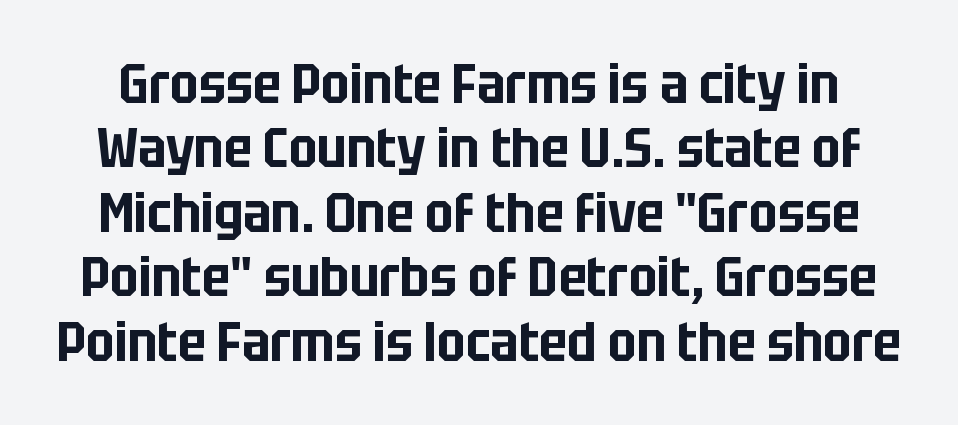
Italic? Not at all — the glyphs are vertical. Descender tails drop into unmarked territory. Note the varied advance widths — an 'i' is clearly narrower than an 'm'. The gaps between neighbouring characters are ordinary and unremarkable. The glyphs in this specimen are sans serif.
